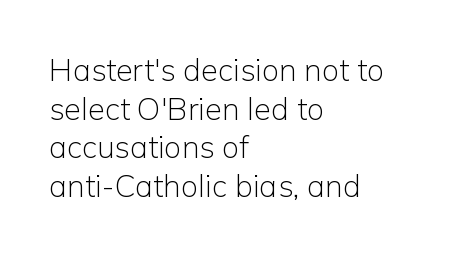
Has an underline been added? It has not. Stem width sits at or under what a default text font uses. Compared with a centered layout, this one pins lines to the left instead. Line spacing here is normal. Honestly, the letter spacing is just normal — you wouldn't notice it. These lines are rendered in a variable-pitch font.
